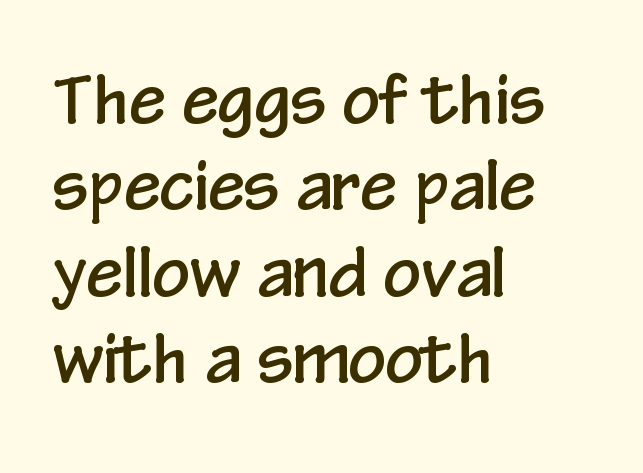
The image shows 66 px condensed sans-serif type, upright; set left-aligned, normal line spacing (1.31x), normal letter spacing, not underlined; low stroke contrast and a medium x-height.
